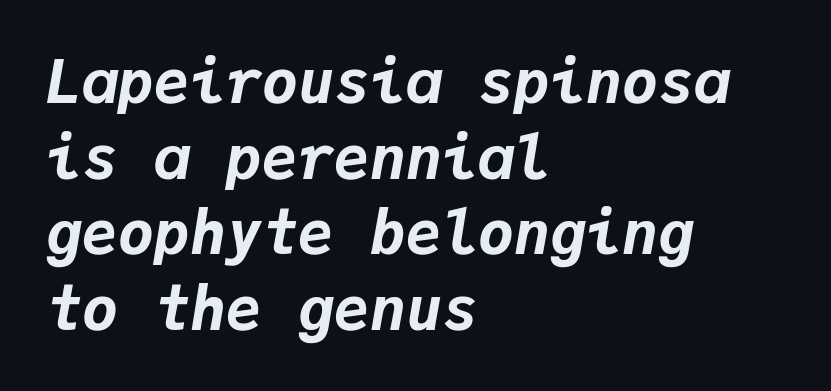
Q: Is the text bold? A: Yes.
Q: Is the text italic (slanted)? A: Yes, it leans right by about 9 degrees.
Q: Is the text underlined? A: No.
Q: How is the paragraph aligned? A: Left-aligned.
Q: Is the spacing between letters normal or unusually wide? A: Normal.
Q: Is the spacing between lines tight, normal or loose? A: Normal.
Q: Width (condensed, normal, or wide)? A: Normal.
Q: Stroke contrast? A: Low.
Q: x-height? A: Medium.
Q: Monospaced? A: Yes.
